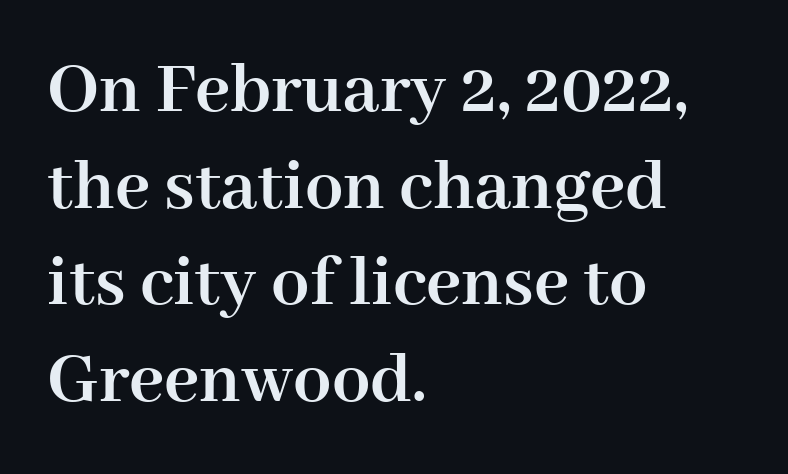
The gaps between neighbouring characters are ordinary and unremarkable. Underline: absent. The typesetter chose a ragged-right arrangement here. These lines are rendered in a variable-pitch font. The font's upright variant was chosen for this text.
